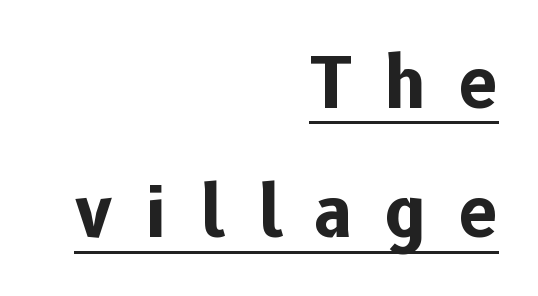
The lines are quadded right. The letters are bold, with thick, heavy strokes. Posture: vertical. The face used here is proportionally spaced, like ordinary book or web type.
